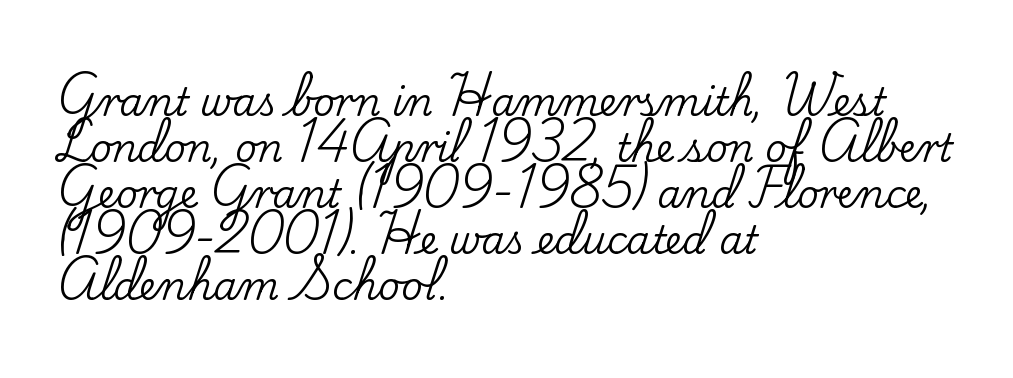
Q: Is the text italic (slanted)? A: Yes.
Q: Is the typeface a serif or a sans-serif typeface? A: Serif.
Q: Is the text underlined? A: No.
Q: How is the paragraph aligned? A: Left-aligned.
Q: Is the spacing between letters normal or unusually wide? A: Normal.
Q: Width (condensed, normal, or wide)? A: Normal.
Q: Stroke contrast? A: Low.
Q: x-height? A: Small.
Q: Monospaced? A: No.
